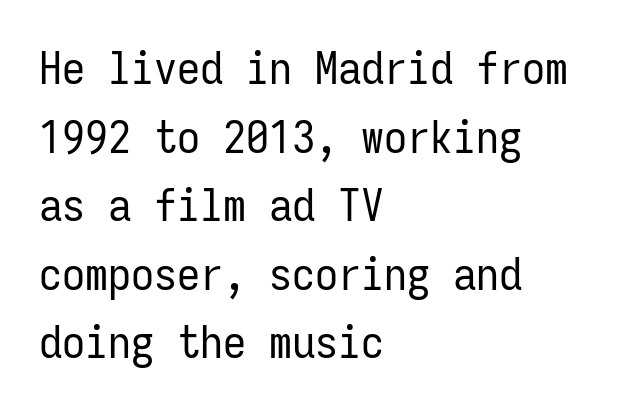
{"serif": "no", "italic": "no", "bold": "no", "weight": "regular", "width": "condensed", "stroke_contrast": "low", "x_height": "medium", "monospaced": "yes", "underline": "no", "align": "left", "line_spacing": "normal", "line_spacing_ratio": 1.49, "letter_spacing": "normal", "letter_spacing_em": 0.0, "glyph_px": 46}
